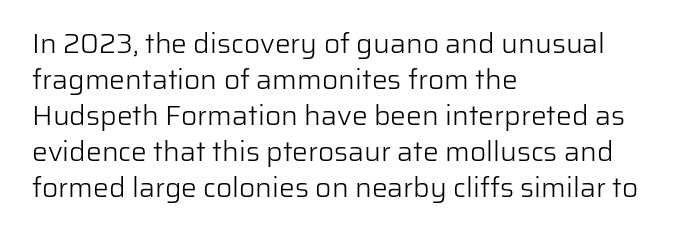
{"serif": "no", "italic": "no", "bold": "no", "weight": "light", "width": "normal", "stroke_contrast": "low", "x_height": "medium", "monospaced": "no", "underline": "no", "align": "left", "line_spacing": "normal", "line_spacing_ratio": 1.29, "letter_spacing": "normal", "letter_spacing_em": 0.0, "glyph_px": 28}
